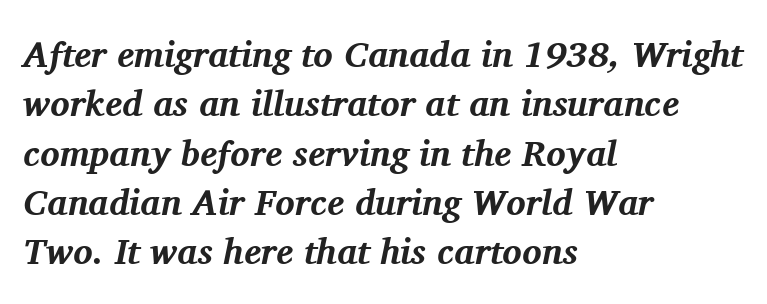
Q: Is the text bold? A: Yes.
Q: Is the text italic (slanted)? A: Yes, it leans right by about 11 degrees.
Q: Is the typeface a serif or a sans-serif typeface? A: Serif.
Q: Is the text underlined? A: No.
Q: How is the paragraph aligned? A: Left-aligned.
Q: Is the spacing between letters normal or unusually wide? A: Normal.
Q: Is the spacing between lines tight, normal or loose? A: Normal.
Q: Width (condensed, normal, or wide)? A: Normal.
Q: Stroke contrast? A: Medium.
Q: x-height? A: Medium.
Q: Monospaced? A: No.
